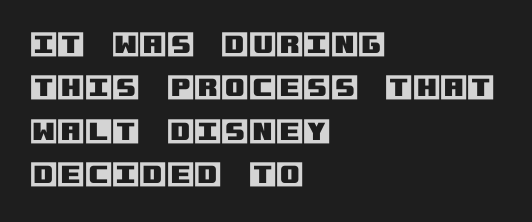
The image shows 28 px text type, upright; set left-aligned, normal line spacing (1.55x), normal letter spacing, not underlined; a large x-height.
